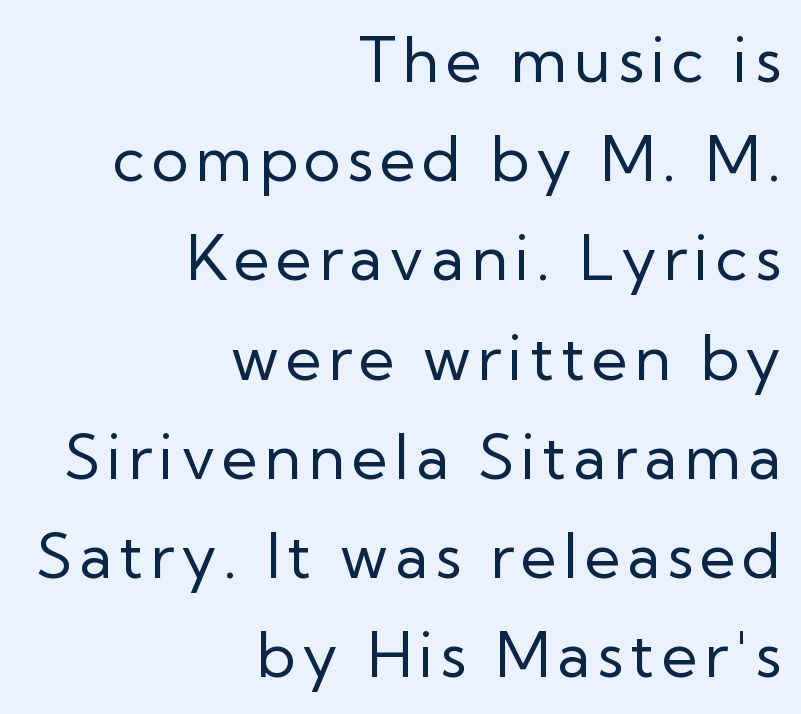
Stems here are at most as thick as an everyday book face. Every stem runs plumb, perpendicular to the baseline. Glance below the letters and you will spot only blank space. This sample is right-justified, so line beginnings fall wherever the words allow. These lines are rendered in a variable-pitch font. In terms of letterform style, serifs are entirely absent.
